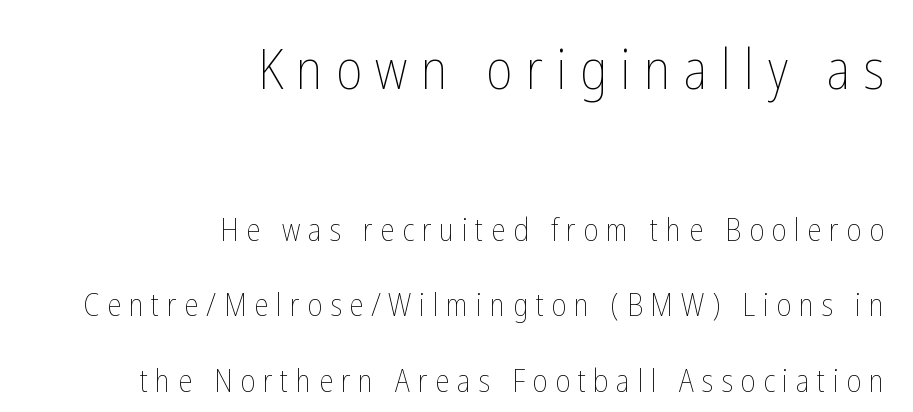
Whoever set this made the first block the dominant, larger element. Regarding leading, the lines here are spaced well apart. Any mark beneath the type? The region is blank. This is the regular roman posture of the typeface. Compared with a typical body face, this is equally light or lighter still. The rendering uses natural spacing where letterforms have individual widths.
